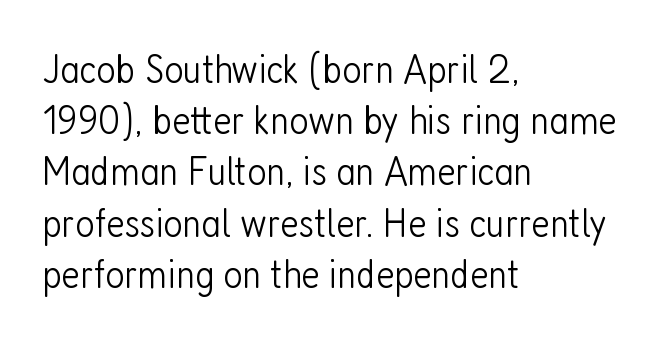
{"serif": "no", "italic": "no", "bold": "no", "weight": "light", "width": "condensed", "stroke_contrast": "low", "x_height": "medium", "monospaced": "no", "underline": "no", "align": "left", "line_spacing_ratio": 1.22, "letter_spacing": "normal", "letter_spacing_em": 0.0, "glyph_px": 42}
